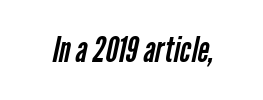
{"serif": "no", "bold": "no", "weight": "regular", "width": "condensed", "stroke_contrast": "low", "x_height": "medium", "monospaced": "no", "underline": "no", "letter_spacing": "normal", "letter_spacing_em": 0.0, "glyph_px": 35}
